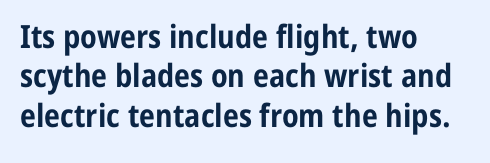
The image shows 32 px bold, condensed sans-serif type, upright; set left-aligned, line spacing 1.23x, normal letter spacing, not underlined; low stroke contrast and a medium x-height.
